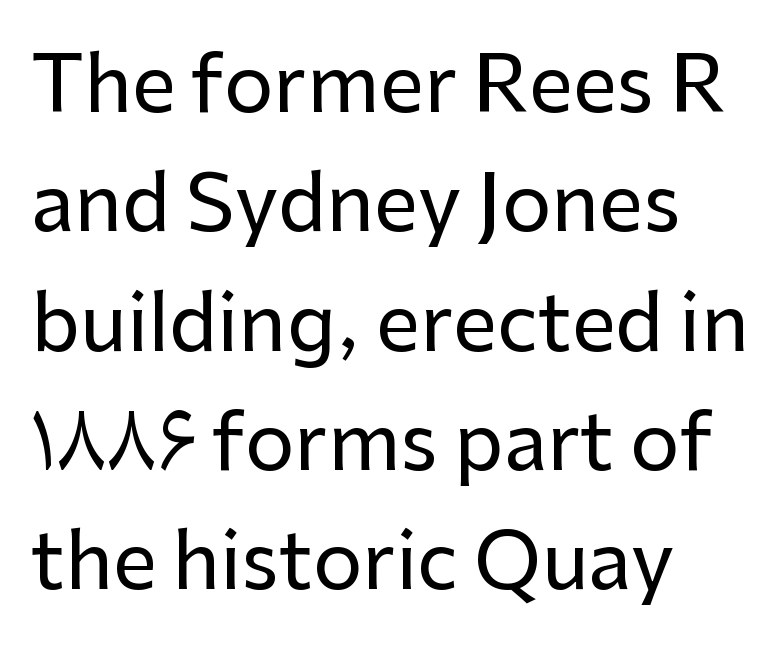
{"serif": "no", "italic": "no", "width": "normal", "stroke_contrast": "low", "x_height": "medium", "monospaced": "no", "underline": "no", "align": "left", "line_spacing": "normal", "line_spacing_ratio": 1.53, "letter_spacing": "normal", "letter_spacing_em": 0.0, "glyph_px": 78}
